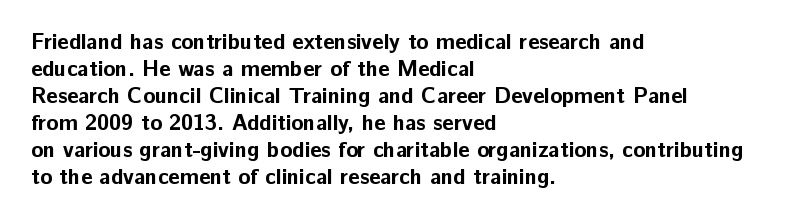
The image shows 22 px bold type, upright; set left-aligned, line spacing 1.23x, normal letter spacing, not underlined.
